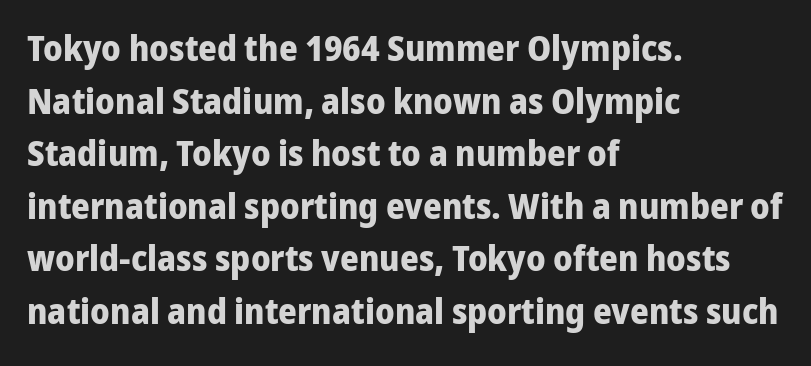
{"serif": "no", "italic": "no", "bold": "yes", "weight": "bold", "width": "normal", "stroke_contrast": "low", "x_height": "medium", "monospaced": "no", "underline": "no", "align": "left", "line_spacing": "normal", "line_spacing_ratio": 1.46, "letter_spacing": "normal", "letter_spacing_em": 0.0, "glyph_px": 36}
